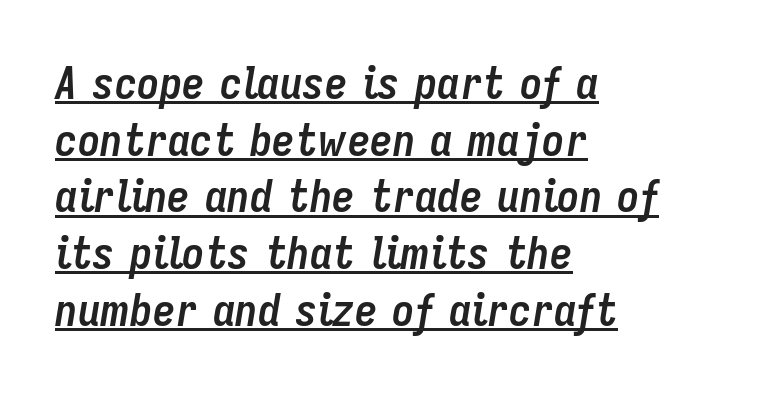
The image shows 45 px semibold, condensed type, italic (leaning right); set left-aligned, normal line spacing (1.26x), normal letter spacing, underlined; low stroke contrast and a medium x-height.
